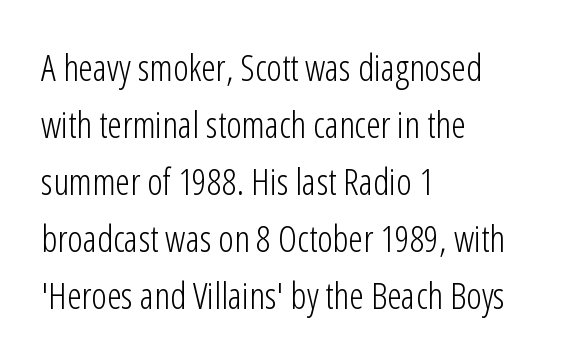
The image shows 37 px light, condensed sans-serif type, upright; set left-aligned, normal line spacing (1.54x), normal letter spacing, not underlined; low stroke contrast and a medium x-height.
